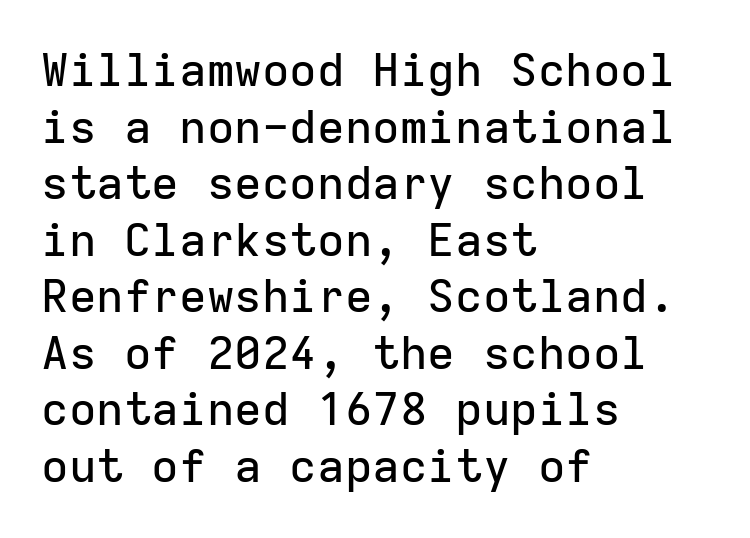
The gap between lines stays unmarked. The horizontal fit of the characters is conventional and even. Does the lettering tilt? It doesn't — this is upright. Typeset ragged right — the left edge is the straight one.
